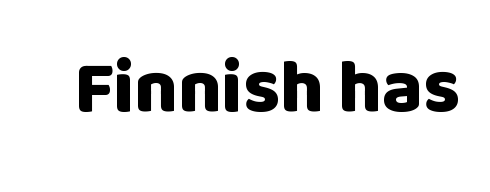
{"serif": "no", "italic": "no", "bold": "yes", "weight": "heavy", "width": "normal", "stroke_contrast": "low", "x_height": "large", "monospaced": "no", "underline": "no", "letter_spacing": "normal", "letter_spacing_em": 0.0, "glyph_px": 75}
